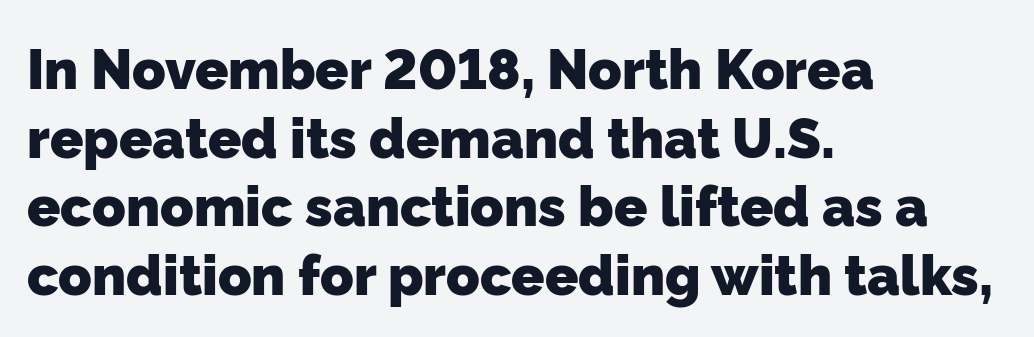
The image shows 55 px heavy sans-serif type; set left-aligned, normal line spacing (1.25x), normal letter spacing, not underlined; low stroke contrast and a medium x-height.
